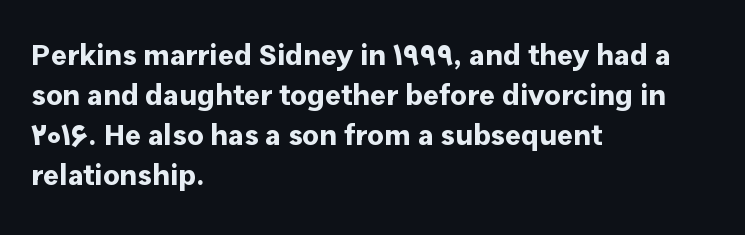
{"serif": "no", "italic": "no", "bold": "yes", "weight": "bold", "width": "normal", "stroke_contrast": "low", "x_height": "medium", "monospaced": "no", "underline": "no", "align": "left", "line_spacing": "normal", "line_spacing_ratio": 1.33, "letter_spacing": "normal", "letter_spacing_em": 0.0, "glyph_px": 30}
